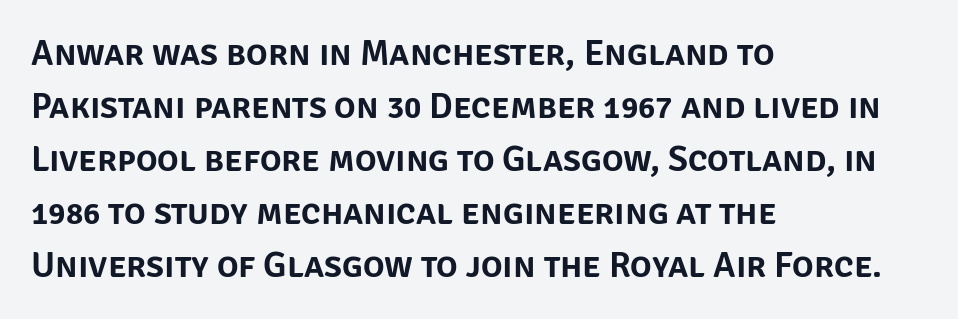
The image shows 36 px sans-serif type, upright; set left-aligned, normal line spacing (1.47x), normal letter spacing, not underlined; low stroke contrast and a large x-height.
